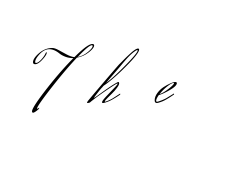
The image shows 77 px light sans-serif type; set unusually wide letter spacing (+0.49 em), not underlined; medium stroke contrast and a small x-height.
